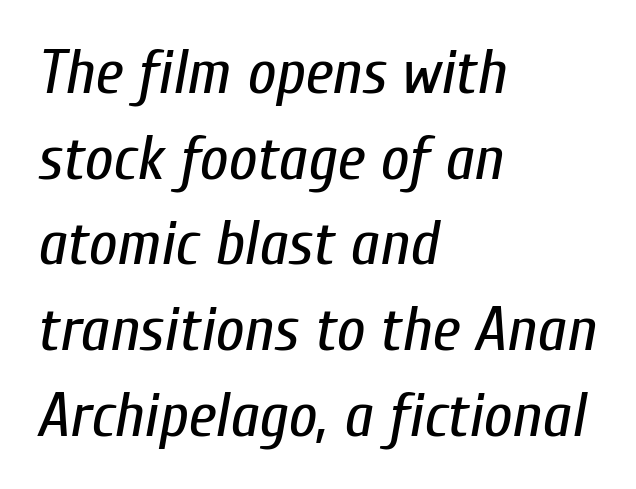
The image shows 63 px regular-weight, condensed type, italic (leaning right); set left-aligned, normal line spacing (1.36x), normal letter spacing, not underlined; low stroke contrast and a medium x-height.
